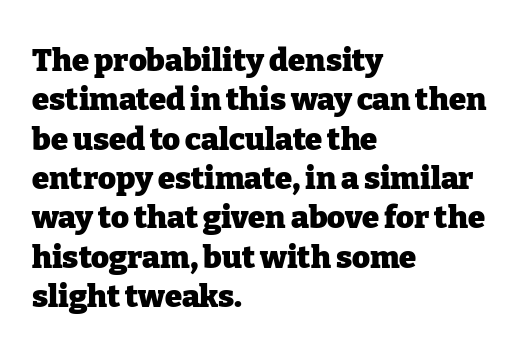
Q: Is the text bold? A: Yes.
Q: Is the text italic (slanted)? A: No, it is upright.
Q: Is the typeface a serif or a sans-serif typeface? A: Serif.
Q: Is the text underlined? A: No.
Q: How is the paragraph aligned? A: Left-aligned.
Q: Is the spacing between letters normal or unusually wide? A: Normal.
Q: Is the spacing between lines tight, normal or loose? A: Normal.
Q: Width (condensed, normal, or wide)? A: Normal.
Q: Stroke contrast? A: Low.
Q: x-height? A: Medium.
Q: Monospaced? A: No.
